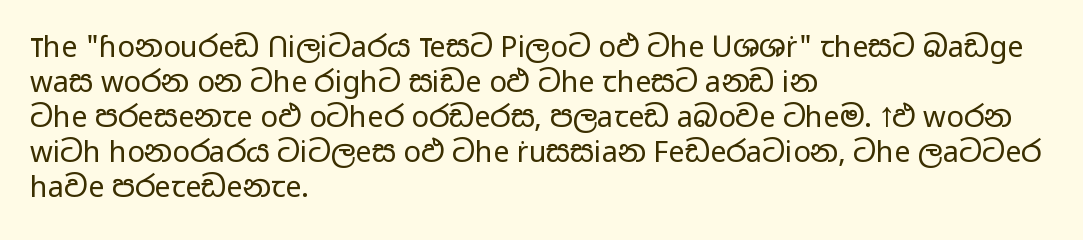
The image shows 29 px regular-weight, wide sans-serif type, upright; set left-aligned, line spacing 1.21x, normal letter spacing, not underlined; low stroke contrast and a medium x-height.
